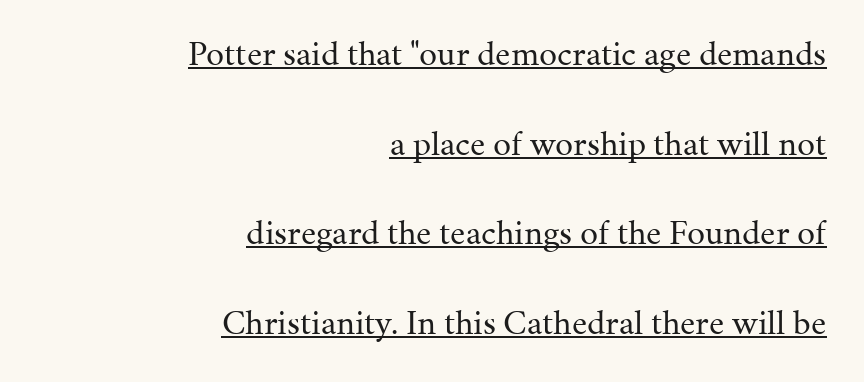
The image shows 36 px regular-weight serif type, upright; set right-aligned, loose line spacing (2.49x), normal letter spacing, underlined; medium stroke contrast and a medium x-height.
